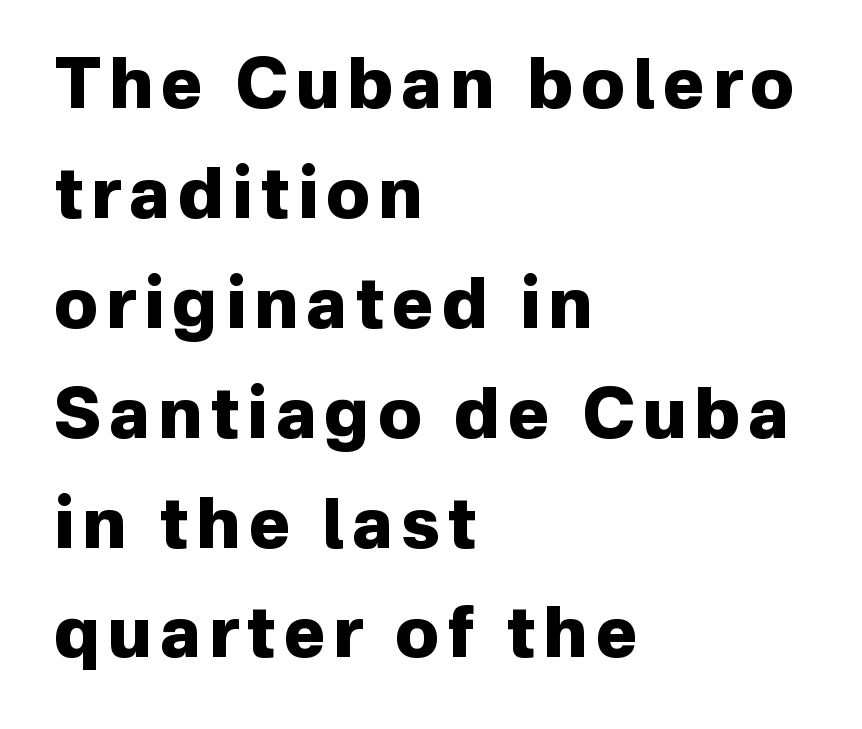
Q: Is the text bold? A: Yes.
Q: Is the text italic (slanted)? A: No, it is upright.
Q: Is the typeface a serif or a sans-serif typeface? A: Sans-serif.
Q: Is the text underlined? A: No.
Q: How is the paragraph aligned? A: Left-aligned.
Q: Is the spacing between lines tight, normal or loose? A: Normal.
Q: Width (condensed, normal, or wide)? A: Normal.
Q: Stroke contrast? A: Low.
Q: x-height? A: Medium.
Q: Monospaced? A: No.
